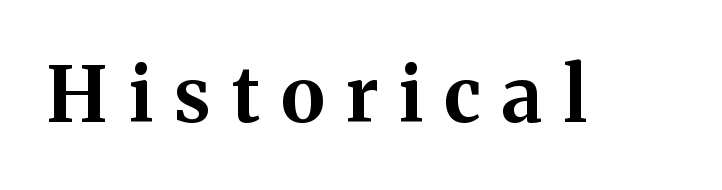
Q: Is the text bold? A: Yes.
Q: Is the text italic (slanted)? A: No, it is upright.
Q: Is the typeface a serif or a sans-serif typeface? A: Serif.
Q: Is the text underlined? A: No.
Q: Is the spacing between letters normal or unusually wide? A: Unusually wide.
Q: Width (condensed, normal, or wide)? A: Normal.
Q: Stroke contrast? A: Medium.
Q: x-height? A: Medium.
Q: Monospaced? A: No.
